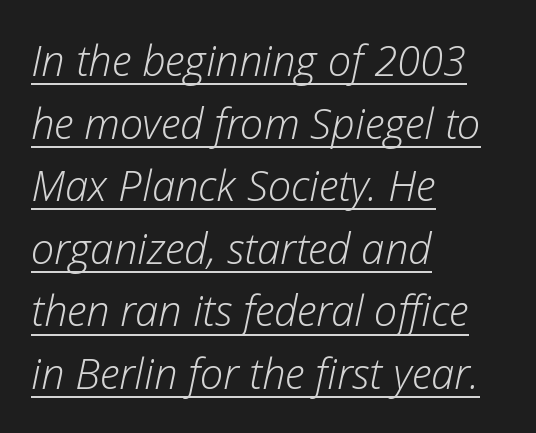
The image shows 42 px light type, italic (leaning right); set left-aligned, normal line spacing (1.49x), normal letter spacing, underlined; low stroke contrast and a medium x-height.
